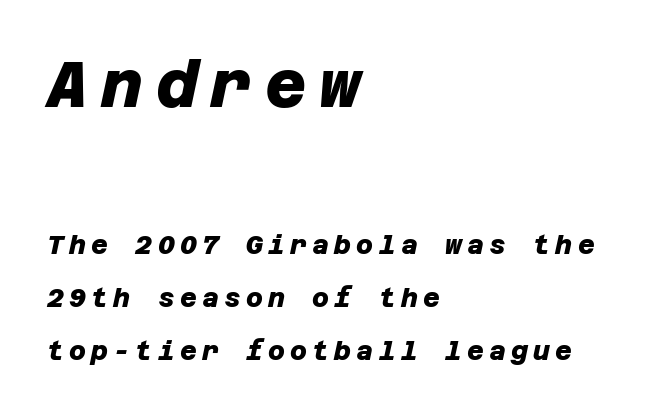
What's the leading like? Stretched, with rows far apart. A classic flush-left, rag-right setting is used for this passage. You could only call the tracking loose — the letters float apart. Typesetter's note: full bold, strokes at maximum text heaviness. Look at the glyph heights: the upper group is clearly the bigger setting.
